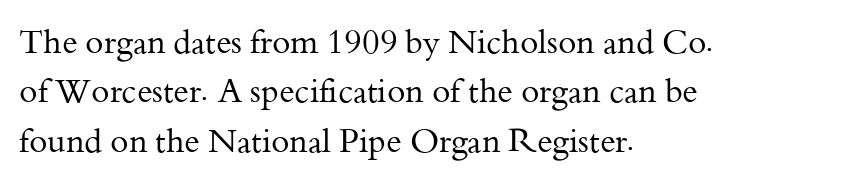
{"serif": "yes", "italic": "no", "bold": "no", "weight": "regular", "width": "normal", "stroke_contrast": "medium", "x_height": "small", "monospaced": "no", "underline": "no", "align": "left", "line_spacing": "normal", "line_spacing_ratio": 1.5, "letter_spacing": "normal", "letter_spacing_em": 0.0, "glyph_px": 33}
